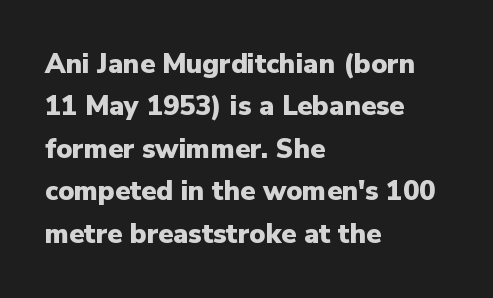
The image shows 27 px bold type, upright; set left-aligned, normal line spacing (1.57x), normal letter spacing, not underlined.
